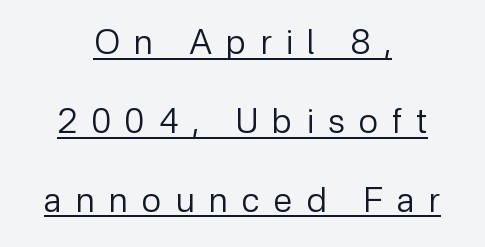
This sample uses expanded letter spacing, leaving extra air between glyphs. The characters are drawn with everyday or finer stroke widths. Serif or sans? Sans — the stroke terminals are bare. Looks like regular typesetting: each glyph gets only the width it needs. Baseline-to-baseline distance is far greater than the letter height. The rendered words wear a rule along their underside.
